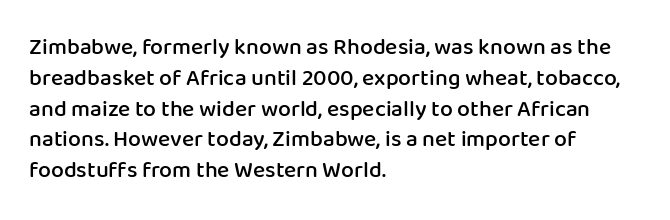
The image shows 23 px text type, upright; set left-aligned, normal line spacing (1.34x), normal letter spacing, not underlined.
